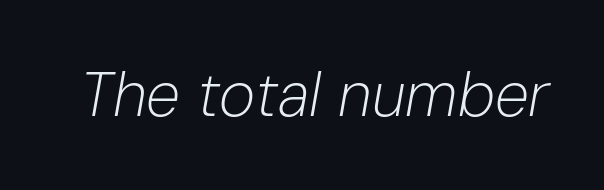
When letters slant like this, we call the style italic. The passage shown is typed in a proportional face where columns would drift. Beneath every word, the page is bare. Weight: regular or lighter. The type is set solid horizontally, with unmodified tracking.
